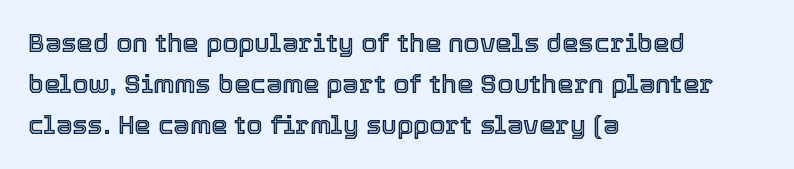
Q: Is the text italic (slanted)? A: No, it is upright.
Q: Is the text underlined? A: No.
Q: How is the paragraph aligned? A: Left-aligned.
Q: Is the spacing between letters normal or unusually wide? A: Normal.
Q: Is the spacing between lines tight, normal or loose? A: Normal.
